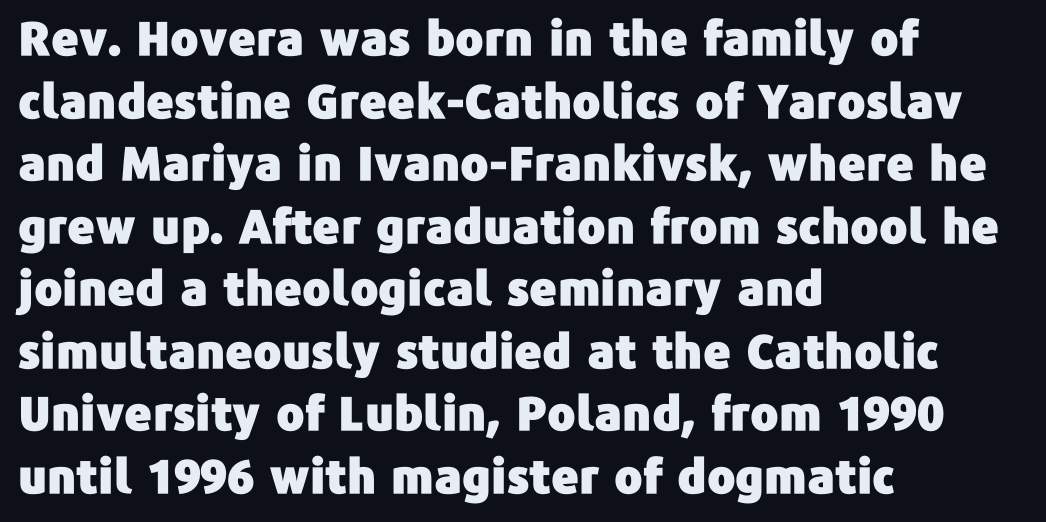
These lines are composed in type without serifs. The specimen omits any rule beneath the text block's lines. Note the varied advance widths — an 'i' is clearly narrower than an 'm'. Horizontally, the lines are justified to the leading edge only.
